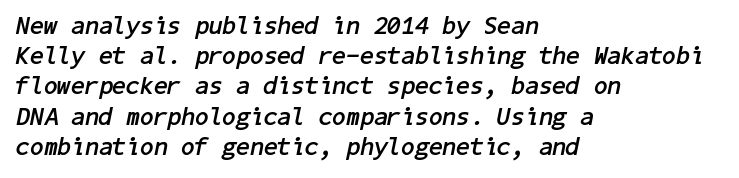
Q: Is the text bold? A: Yes.
Q: Is the text italic (slanted)? A: Yes, it leans right by about 11 degrees.
Q: Is the text underlined? A: No.
Q: How is the paragraph aligned? A: Left-aligned.
Q: Is the spacing between letters normal or unusually wide? A: Normal.
